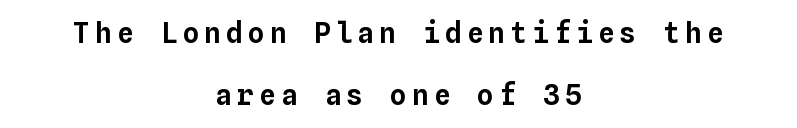
Neither beginnings nor endings align; midpoints do. This sample uses an upright cut, with every glyph sitting square on the baseline. Notice the wide empty band between every row — that's loose leading. A typesetter would call this monospace, since all characters share one set width.
